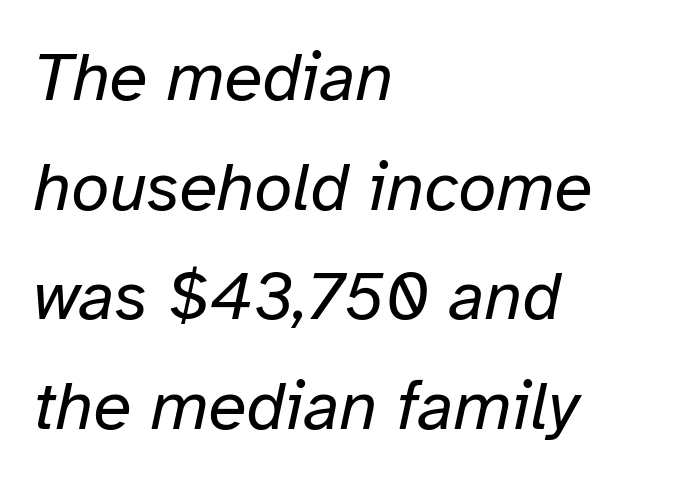
Q: Is the text bold? A: No.
Q: Is the text italic (slanted)? A: Yes, it leans right by about 12 degrees.
Q: Is the text underlined? A: No.
Q: How is the paragraph aligned? A: Left-aligned.
Q: Is the spacing between letters normal or unusually wide? A: Normal.
Q: Is the spacing between lines tight, normal or loose? A: Normal.
Q: Width (condensed, normal, or wide)? A: Normal.
Q: Stroke contrast? A: Low.
Q: x-height? A: Medium.
Q: Monospaced? A: No.
